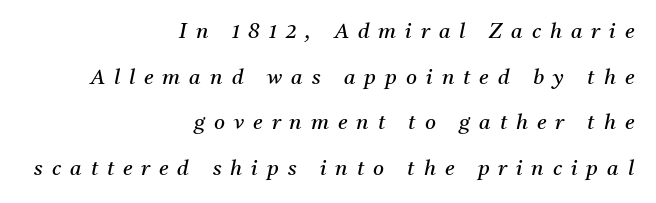
The image shows 21 px text type, italic (leaning right); set right-aligned, loose line spacing (2.17x), unusually wide letter spacing (+0.43 em), not underlined.
